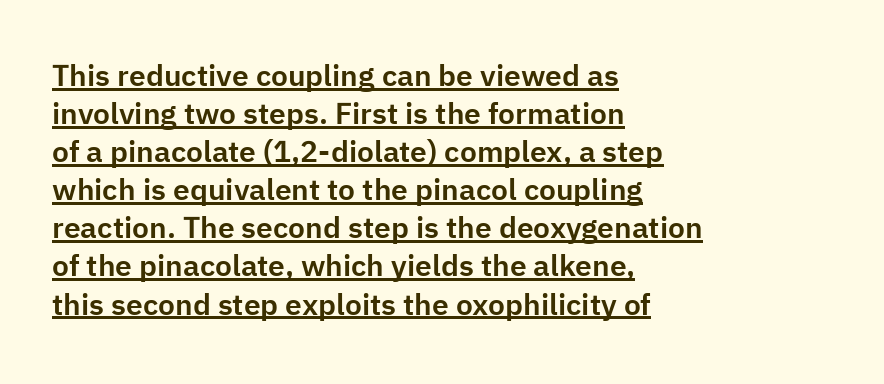
In designer terms, the underline attribute is active on this setting. Italic: no, the glyphs are upright roman. Students, observe: this is what conventionally led text looks like. Regarding serifs, this sample does without them.
